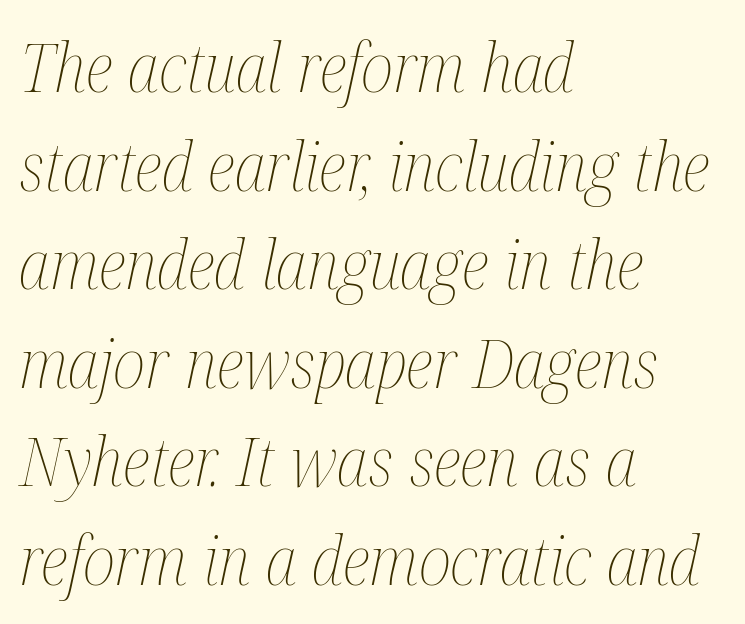
The image shows 68 px thin, condensed type, italic (leaning right); set left-aligned, normal line spacing (1.45x), normal letter spacing, not underlined; medium stroke contrast and a medium x-height.
